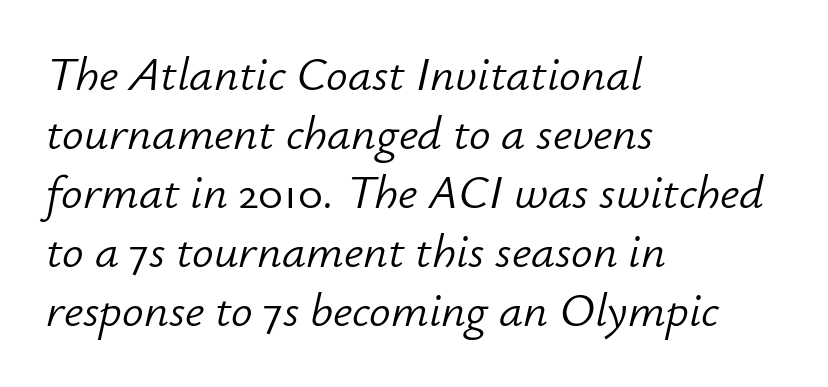
Q: Is the text bold? A: No.
Q: Is the text italic (slanted)? A: Yes, it leans right by about 12 degrees.
Q: Is the text underlined? A: No.
Q: How is the paragraph aligned? A: Left-aligned.
Q: Is the spacing between letters normal or unusually wide? A: Normal.
Q: Width (condensed, normal, or wide)? A: Normal.
Q: Stroke contrast? A: Low.
Q: x-height? A: Small.
Q: Monospaced? A: No.
